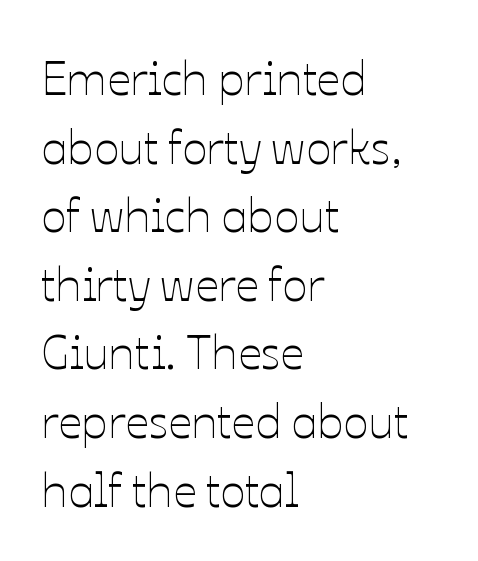
Q: Is the text bold? A: No.
Q: Is the text italic (slanted)? A: No, it is upright.
Q: Is the text underlined? A: No.
Q: How is the paragraph aligned? A: Left-aligned.
Q: Is the spacing between letters normal or unusually wide? A: Normal.
Q: Is the spacing between lines tight, normal or loose? A: Normal.
Q: Width (condensed, normal, or wide)? A: Normal.
Q: Stroke contrast? A: Low.
Q: x-height? A: Medium.
Q: Monospaced? A: No.
